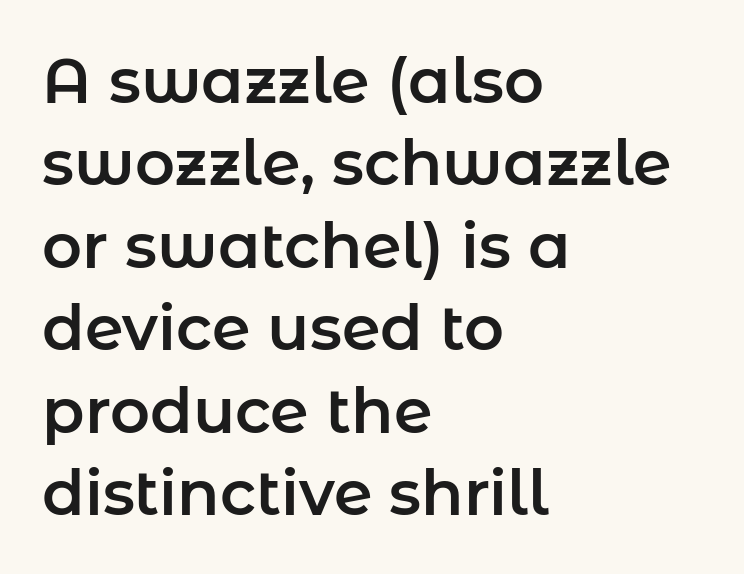
The image shows 62 px sans-serif type, upright; set left-aligned, normal line spacing (1.33x), normal letter spacing, not underlined; low stroke contrast and a medium x-height.
